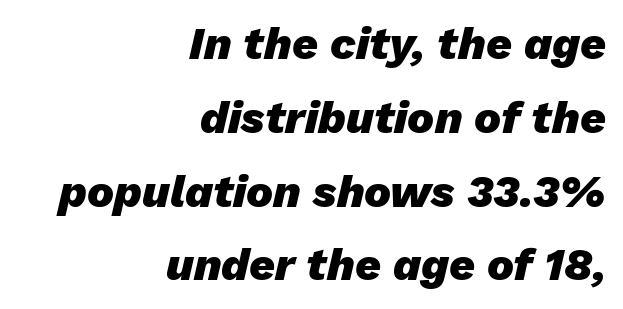
Q: Is the text bold? A: Yes.
Q: Is the text italic (slanted)? A: Yes, it leans right by about 13 degrees.
Q: Is the text underlined? A: No.
Q: How is the paragraph aligned? A: Right-aligned.
Q: Is the spacing between letters normal or unusually wide? A: Normal.
Q: Is the spacing between lines tight, normal or loose? A: Normal.
Q: Width (condensed, normal, or wide)? A: Normal.
Q: Stroke contrast? A: Low.
Q: x-height? A: Medium.
Q: Monospaced? A: No.
